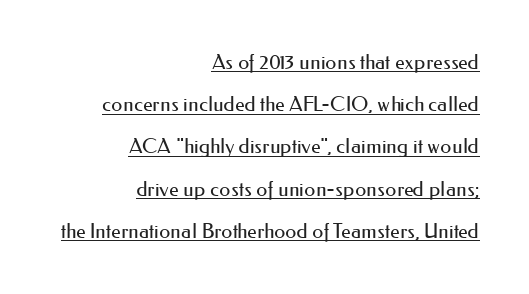
The image shows 20 px text type, upright; set right-aligned, loose line spacing (2.11x), normal letter spacing, underlined.
